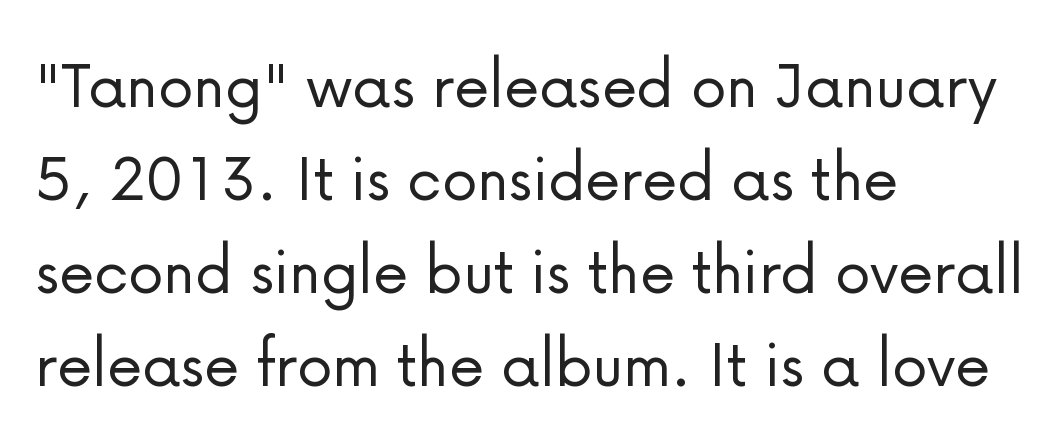
{"serif": "no", "italic": "no", "bold": "no", "weight": "light", "width": "normal", "stroke_contrast": "low", "x_height": "medium", "monospaced": "no", "underline": "no", "align": "left", "line_spacing": "normal", "line_spacing_ratio": 1.29, "letter_spacing": "normal", "letter_spacing_em": 0.0, "glyph_px": 72}
